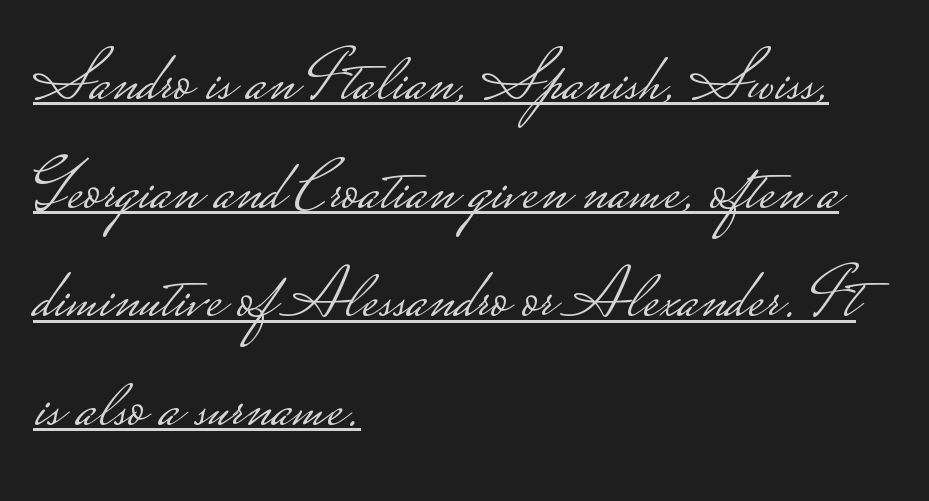
The image shows 71 px light, wide sans-serif type; set left-aligned, normal line spacing (1.53x), normal letter spacing, underlined; low stroke contrast.
